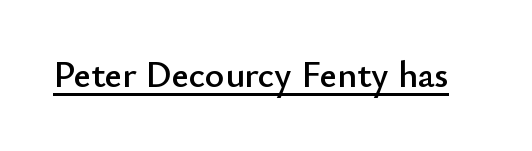
Q: Is the text italic (slanted)? A: No, it is upright.
Q: Is the typeface a serif or a sans-serif typeface? A: Sans-serif.
Q: Is the text underlined? A: Yes.
Q: Is the spacing between letters normal or unusually wide? A: Normal.
Q: Width (condensed, normal, or wide)? A: Normal.
Q: Stroke contrast? A: Low.
Q: x-height? A: Small.
Q: Monospaced? A: No.
